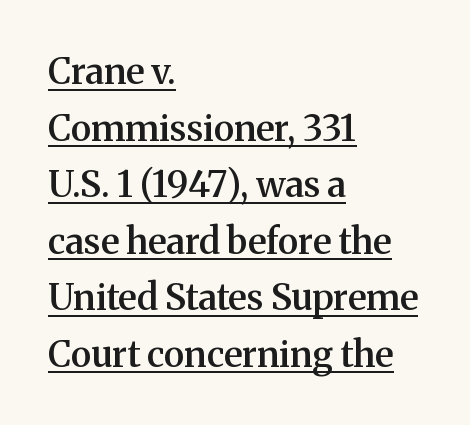
The image shows 36 px semibold serif type, upright; set left-aligned, normal line spacing (1.57x), normal letter spacing, underlined; medium stroke contrast and a medium x-height.
